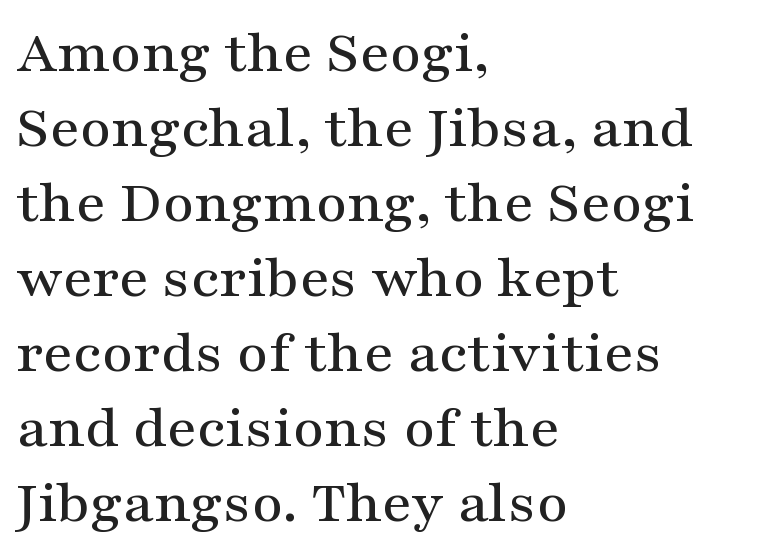
{"serif": "yes", "italic": "no", "width": "wide", "stroke_contrast": "medium", "x_height": "medium", "monospaced": "no", "underline": "no", "align": "left", "line_spacing_ratio": 1.23, "letter_spacing": "normal", "letter_spacing_em": 0.0, "glyph_px": 61}
